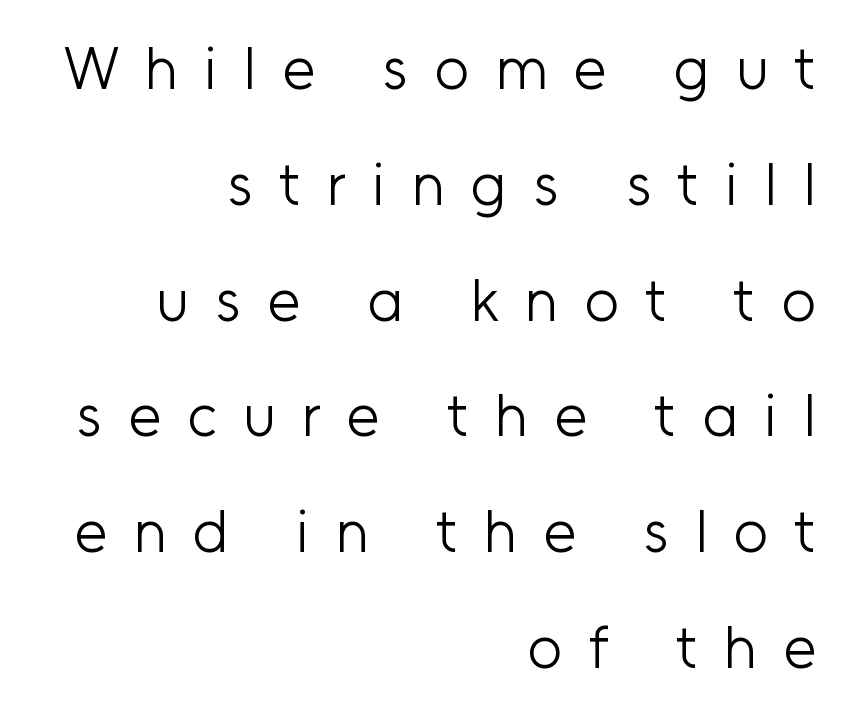
Letterform terminals end flat and unadorned throughout the passage. This is the regular roman posture of the typeface. The ragged edge is on the left, which tells us the setting is flush right. Nobody drew a line under any word here.
